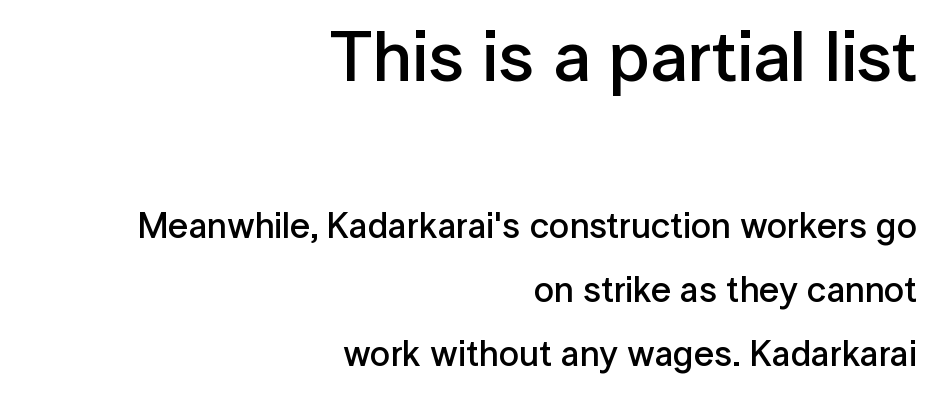
Compared with typical body copy, the letter spacing here is the same. Designer's note — italics off, roman on. Varying glyph widths throughout — classic text-font behaviour. A clean baseline with only descenders dipping below it. Stroke terminals: plain, sans-serif.
